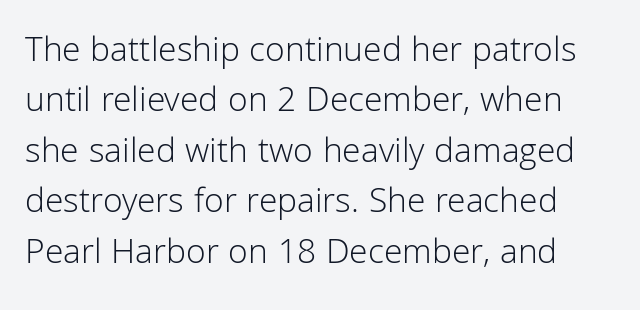
The image shows 36 px light sans-serif type, upright; set normal line spacing (1.4x), normal letter spacing, not underlined; low stroke contrast and a medium x-height.
